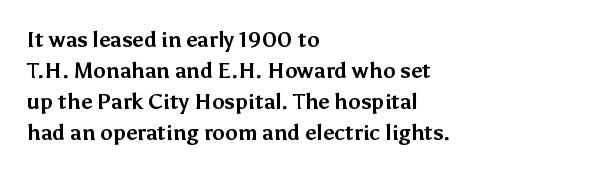
{"italic": "no", "bold": "yes", "underline": "no", "align": "left", "line_spacing": "normal", "line_spacing_ratio": 1.48, "letter_spacing": "normal", "letter_spacing_em": 0.0, "glyph_px": 21}
